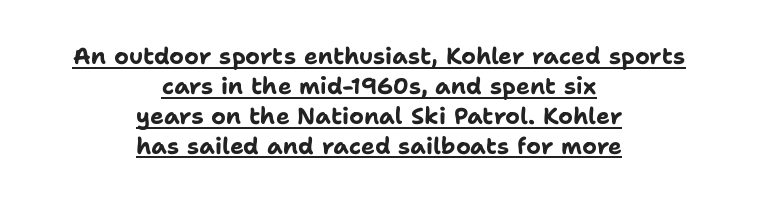
This is the regular roman posture of the typeface. The glyphs are accompanied by a horizontal stroke just below them. The vertical gap from one line to the next is medium. The passage shown is emphatically bold. Layout note: lines centered.
